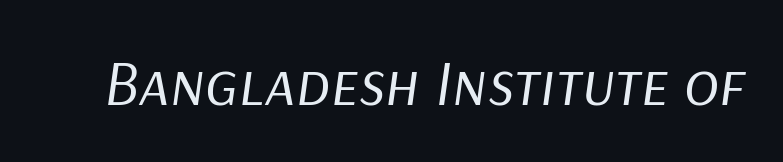
Here the glyphs are tracked normally, forming tight word shapes. Weight: regular or lighter. Each letter keeps its own natural width here, so spacing adapts to shape. Lines of text with bare space underneath. An italicized treatment has been applied to the whole sample.
